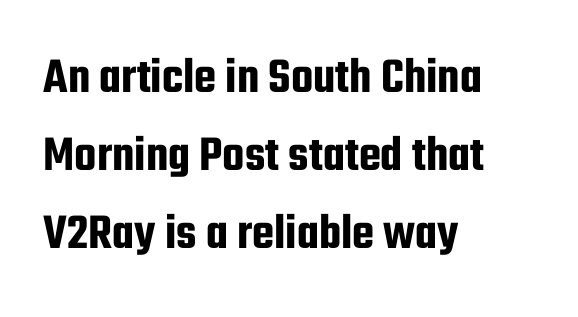
Between one letter and the next there's only the usual sliver of space. If you drew a line through each stem, it would be perfectly vertical. Unlike a traditional serif, this face leaves its strokes unadorned. Nobody drew a line under any word here. The rendering anchors every line to the left-hand side.
